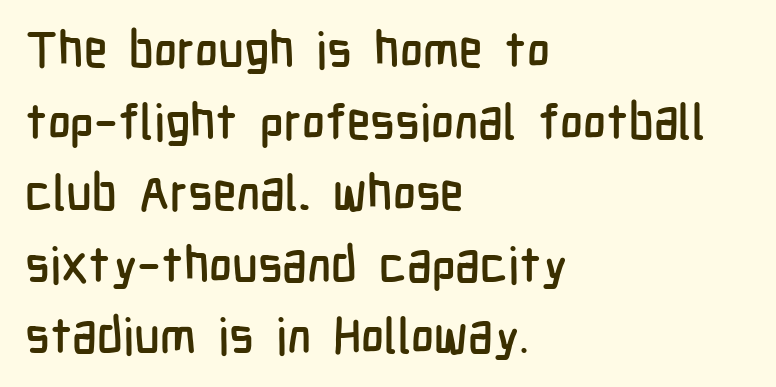
The image shows 49 px condensed sans-serif type, upright; set left-aligned, normal line spacing (1.46x), normal letter spacing, not underlined; low stroke contrast and a medium x-height.
